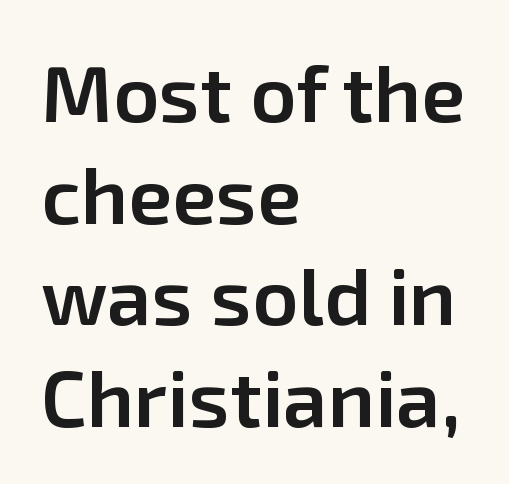
Notice how the passage keeps a crisp vertical edge on the left only. A normal amount of white space separates one row of letters from the next. Nothing sits at the stroke ends, so this counts as sans-serif. Has an underline been added? It has not.
